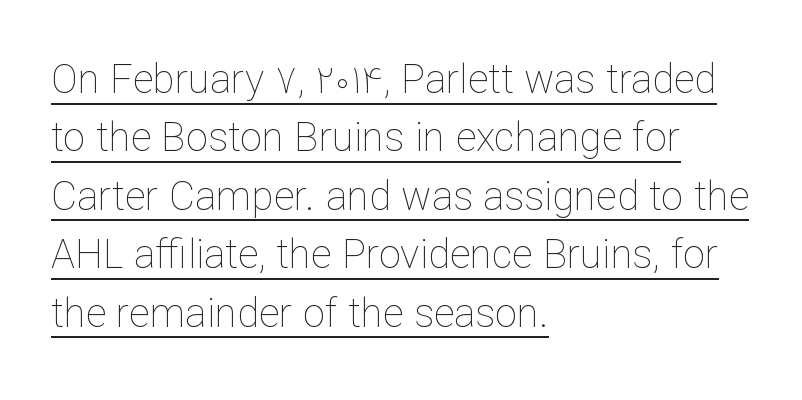
What stands out about the letter spacing? Nothing — it is the standard amount. The leading is moderate, giving the passage an even texture. This is the regular roman posture of the typeface. Weight: not bold — regular or lighter. Varying glyph widths throughout — classic text-font behaviour.
